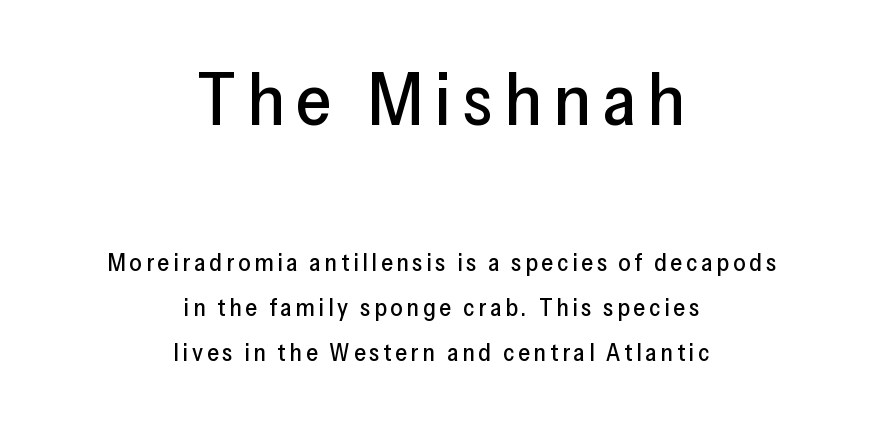
The image shows 72 px sans-serif type, upright; set centered, line spacing 1.88x, not underlined; the first (top) block is 3.0x larger; low stroke contrast and a medium x-height.
